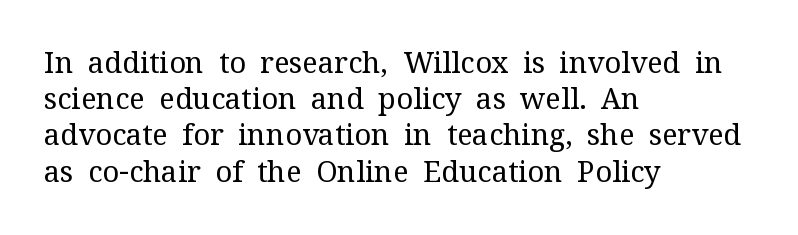
Vertical stems look standard width or narrower in stroke. Style check: upright. Baseline-to-baseline distance is the conventional proportion of letter height. Nothing unusual about the tracking: characters are spaced as the font intends.
